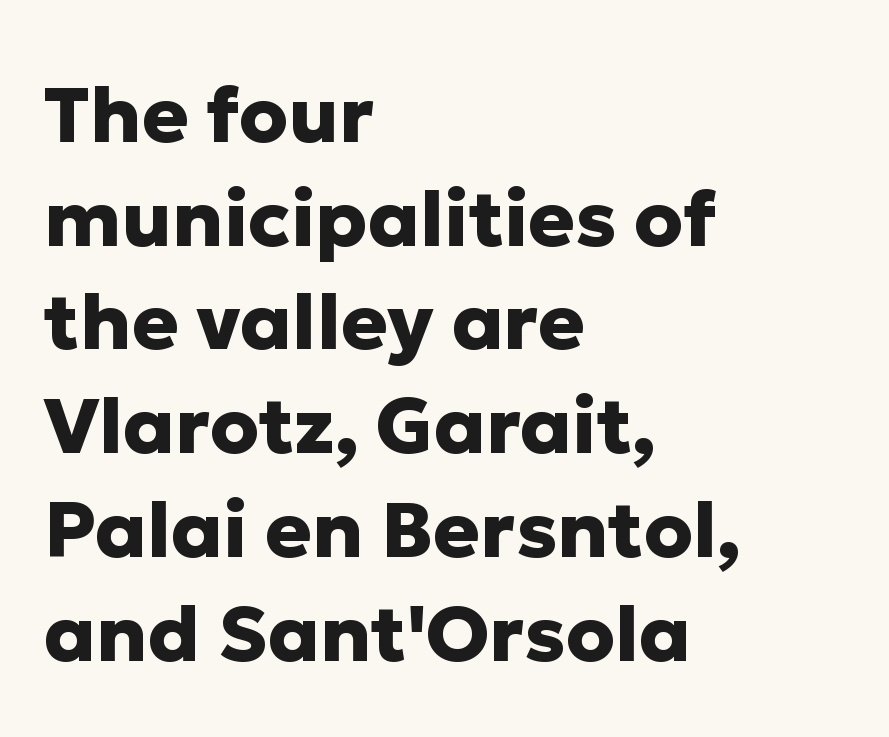
{"serif": "no", "italic": "no", "bold": "yes", "weight": "heavy", "width": "normal", "stroke_contrast": "low", "x_height": "medium", "monospaced": "no", "underline": "no", "align": "left", "line_spacing": "normal", "line_spacing_ratio": 1.33, "letter_spacing": "normal", "letter_spacing_em": 0.0, "glyph_px": 78}
